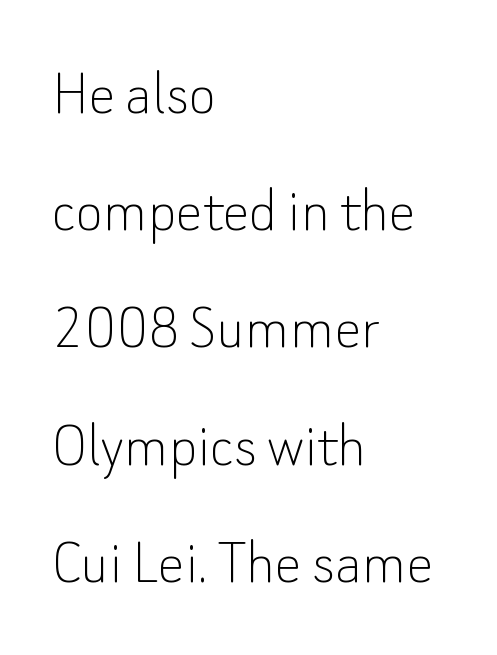
Q: Is the text bold? A: No.
Q: Is the text italic (slanted)? A: No, it is upright.
Q: Is the typeface a serif or a sans-serif typeface? A: Sans-serif.
Q: Is the text underlined? A: No.
Q: How is the paragraph aligned? A: Left-aligned.
Q: Is the spacing between letters normal or unusually wide? A: Normal.
Q: Width (condensed, normal, or wide)? A: Normal.
Q: Stroke contrast? A: Low.
Q: x-height? A: Small.
Q: Monospaced? A: No.
